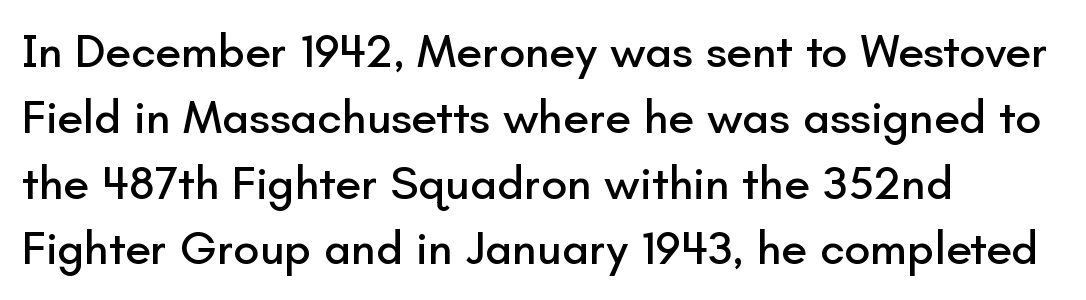
These lines are set flush left with a ragged right edge. The axis of the letterforms is exactly vertical. Font category for this specimen: sans-serif. Descenders hang freely into open space. How would I describe the line gaps? Plain and ordinary. Do the characters align in a grid? No, the font is proportional.
